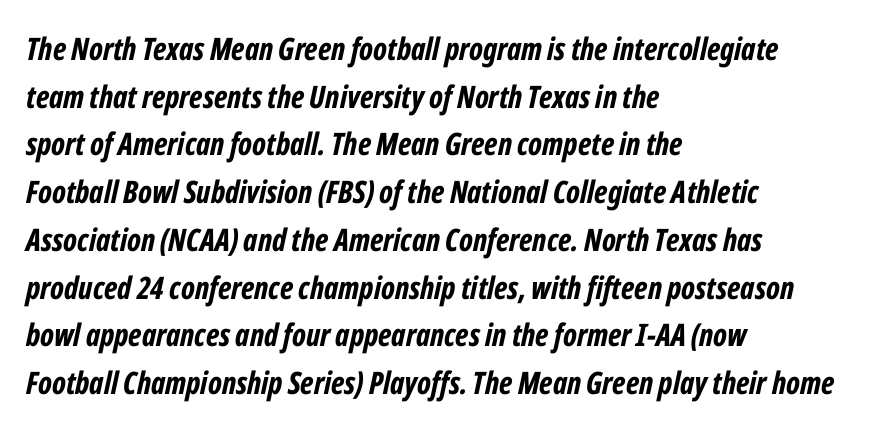
The image shows 31 px bold, condensed type, italic (leaning right); set left-aligned, normal line spacing (1.54x), normal letter spacing, not underlined; low stroke contrast and a medium x-height.
